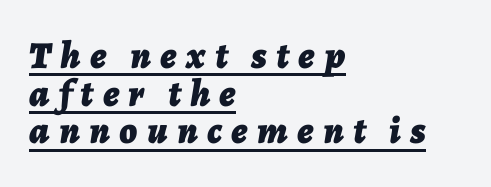
{"italic": "yes", "lean": "right", "slant_degrees": 7, "bold": "yes", "weight": "bold", "width": "normal", "stroke_contrast": "low", "x_height": "medium", "monospaced": "no", "underline": "yes", "align": "left", "line_spacing": "tight", "line_spacing_ratio": 0.99, "letter_spacing": "wide", "letter_spacing_em": 0.25, "glyph_px": 38}
